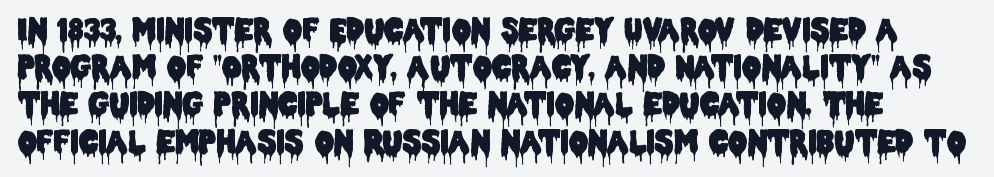
Each letter's strokes conclude bluntly, with no projecting serifs. Note the varied advance widths — an 'i' is clearly narrower than an 'm'. The gaps between neighbouring characters are ordinary and unremarkable. Characters remain perfectly vertical along every line. The area under the type is left untouched.
